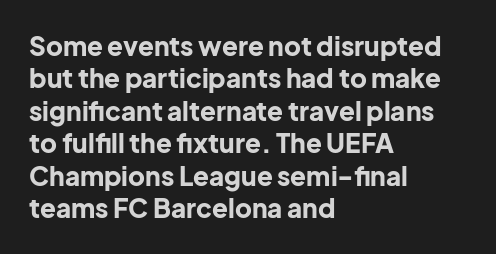
Q: Is the text bold? A: Yes.
Q: Is the text italic (slanted)? A: No, it is upright.
Q: Is the text underlined? A: No.
Q: How is the paragraph aligned? A: Left-aligned.
Q: Is the spacing between letters normal or unusually wide? A: Normal.
Q: Is the spacing between lines tight, normal or loose? A: Normal.
